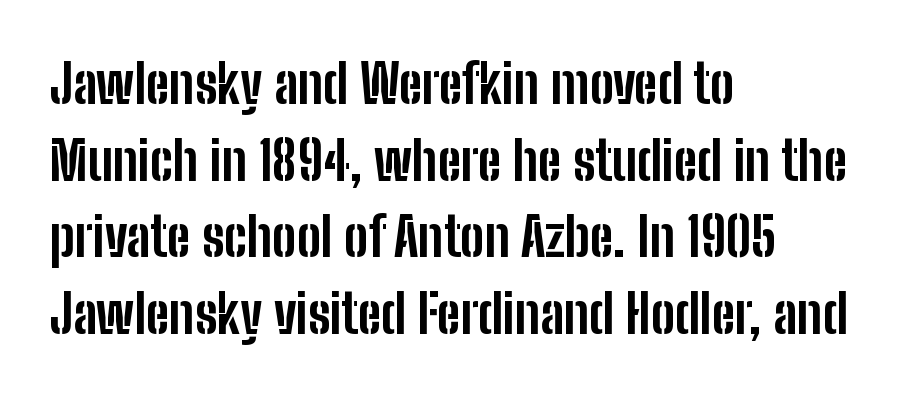
{"serif": "no", "italic": "no", "bold": "yes", "weight": "bold", "width": "condensed", "stroke_contrast": "low", "x_height": "medium", "monospaced": "no", "underline": "no", "align": "left", "line_spacing": "normal", "line_spacing_ratio": 1.42, "letter_spacing": "normal", "letter_spacing_em": 0.0, "glyph_px": 54}
